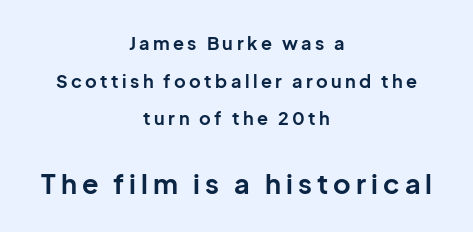
Q: Is the text bold? A: Yes.
Q: Is the text italic (slanted)? A: No, it is upright.
Q: Is the text underlined? A: No.
Q: How is the paragraph aligned? A: Centered.
Q: Is the spacing between lines tight, normal or loose? A: Loose.
Q: Which block of text is set in a larger size, the first (top) or the second (bottom)? A: The second (bottom) one.
